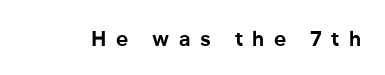
{"italic": "no", "bold": "yes", "underline": "no", "letter_spacing": "wide", "letter_spacing_em": 0.45, "glyph_px": 21}
